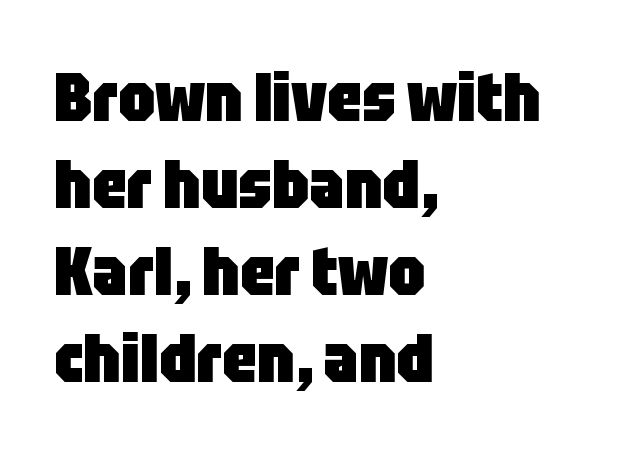
{"serif": "no", "italic": "no", "bold": "yes", "weight": "heavy", "width": "condensed", "stroke_contrast": "low", "x_height": "large", "monospaced": "no", "underline": "no", "align": "left", "line_spacing": "normal", "line_spacing_ratio": 1.3, "letter_spacing": "normal", "letter_spacing_em": 0.0, "glyph_px": 67}
